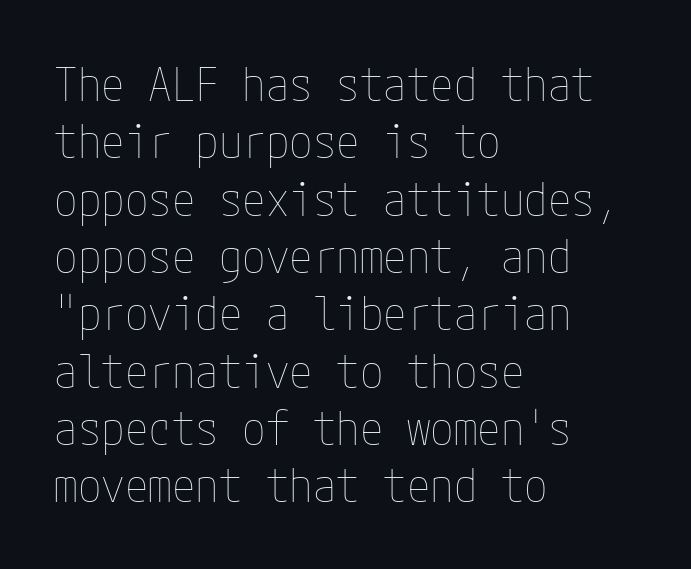
Q: Is the text bold? A: No.
Q: Is the text italic (slanted)? A: No, it is upright.
Q: Is the text underlined? A: No.
Q: How is the paragraph aligned? A: Left-aligned.
Q: Is the spacing between letters normal or unusually wide? A: Normal.
Q: Width (condensed, normal, or wide)? A: Condensed.
Q: Stroke contrast? A: Low.
Q: x-height? A: Medium.
